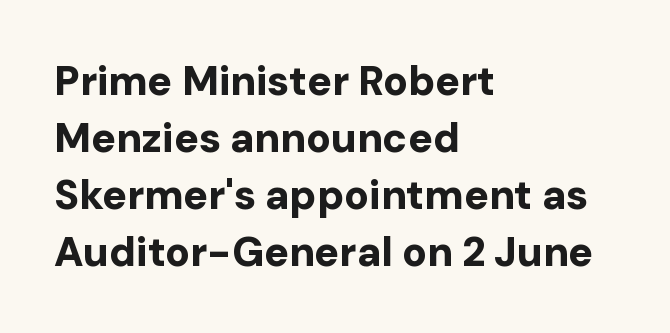
Q: Is the text bold? A: Yes.
Q: Is the text italic (slanted)? A: No, it is upright.
Q: Is the typeface a serif or a sans-serif typeface? A: Sans-serif.
Q: Is the text underlined? A: No.
Q: How is the paragraph aligned? A: Left-aligned.
Q: Is the spacing between letters normal or unusually wide? A: Normal.
Q: Is the spacing between lines tight, normal or loose? A: Normal.
Q: Width (condensed, normal, or wide)? A: Normal.
Q: Stroke contrast? A: Low.
Q: x-height? A: Medium.
Q: Monospaced? A: No.
